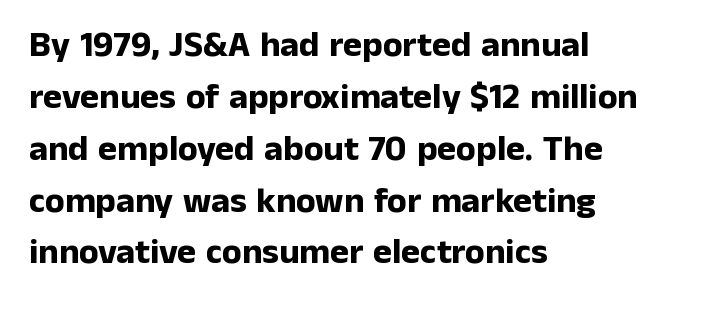
The image shows 36 px bold sans-serif type, upright; set left-aligned, normal line spacing (1.44x), normal letter spacing, not underlined; low stroke contrast and a medium x-height.
